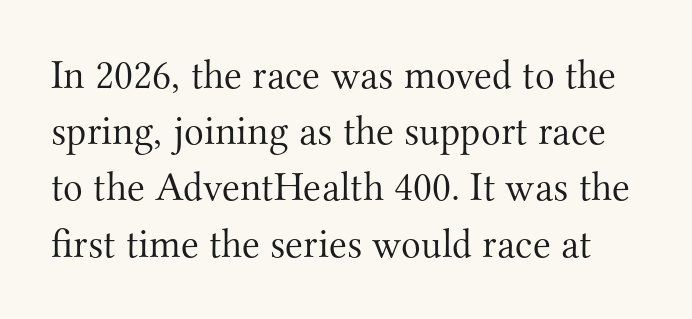
Q: Is the text bold? A: No.
Q: Is the text italic (slanted)? A: No, it is upright.
Q: Is the typeface a serif or a sans-serif typeface? A: Serif.
Q: Is the text underlined? A: No.
Q: Is the spacing between letters normal or unusually wide? A: Normal.
Q: Is the spacing between lines tight, normal or loose? A: Normal.
Q: Width (condensed, normal, or wide)? A: Normal.
Q: Stroke contrast? A: Medium.
Q: x-height? A: Small.
Q: Monospaced? A: No.
